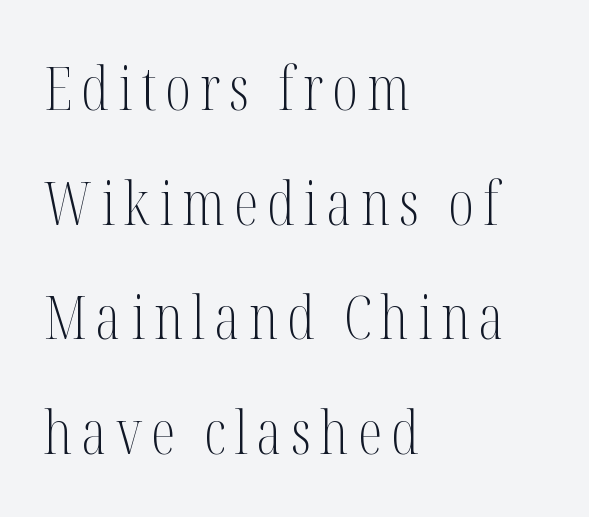
The image shows 61 px light, condensed serif type, upright; set left-aligned, line spacing 1.88x, not underlined; medium stroke contrast and a medium x-height.
